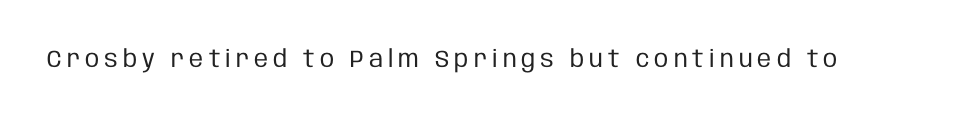
{"italic": "no", "bold": "no", "underline": "no", "letter_spacing": "wide", "letter_spacing_em": 0.21, "glyph_px": 24}
